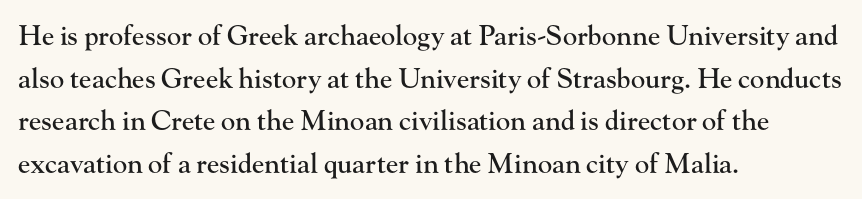
Q: Is the text italic (slanted)? A: No, it is upright.
Q: Is the text underlined? A: No.
Q: How is the paragraph aligned? A: Left-aligned.
Q: Is the spacing between letters normal or unusually wide? A: Normal.
Q: Is the spacing between lines tight, normal or loose? A: Normal.
